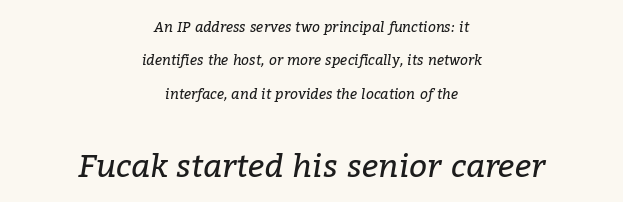
Each line is balanced around a shared central axis. Rendered with sloped, italic letterforms. Is there much room between lines? Yes — plenty of vertical air separates them. Unlike a clean sans, this face finishes its strokes with serifs.
